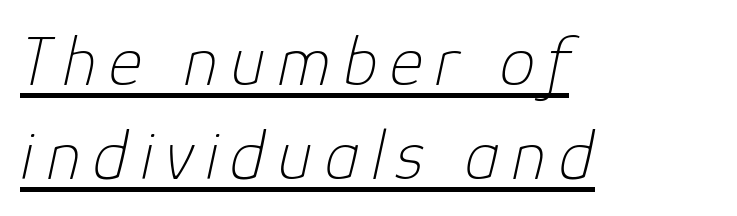
The image shows 72 px thin type, italic (leaning right); set left-aligned, normal line spacing (1.31x), underlined; low stroke contrast and a medium x-height.
